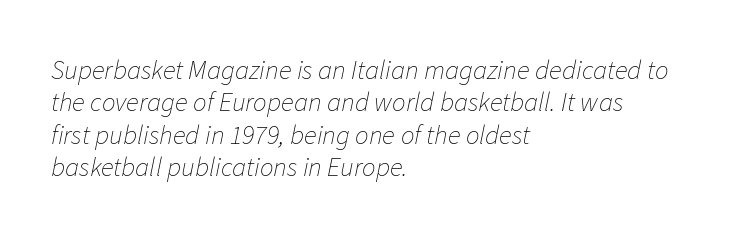
The image shows 27 px text type, italic (leaning right); set left-aligned, line spacing 1.2x, normal letter spacing, not underlined.
